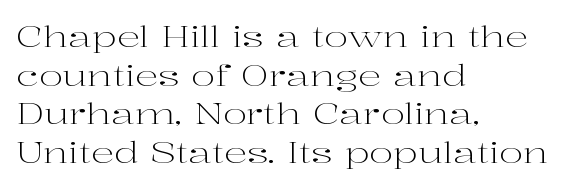
Interline gaps are of average width in this sample. Is this a fixed-width face? No — the glyphs have proportional, varying widths. The strip under each line holds only bare page. Letterform terminals end in serifs throughout the passage.
